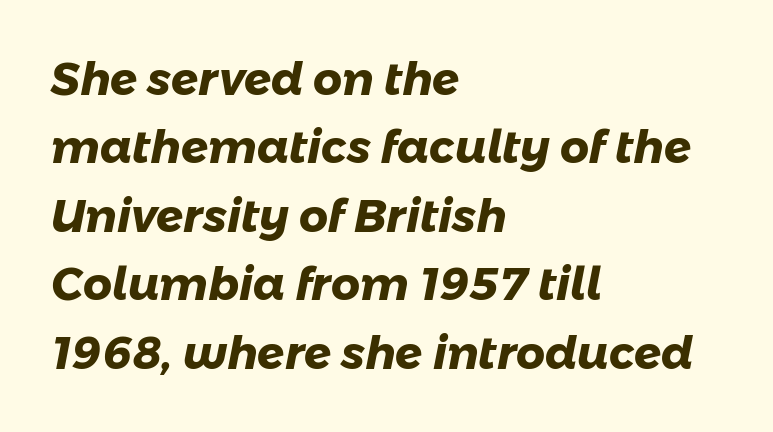
The image shows 45 px heavy sans-serif type; set left-aligned, normal line spacing (1.52x), normal letter spacing, not underlined; low stroke contrast and a medium x-height.
